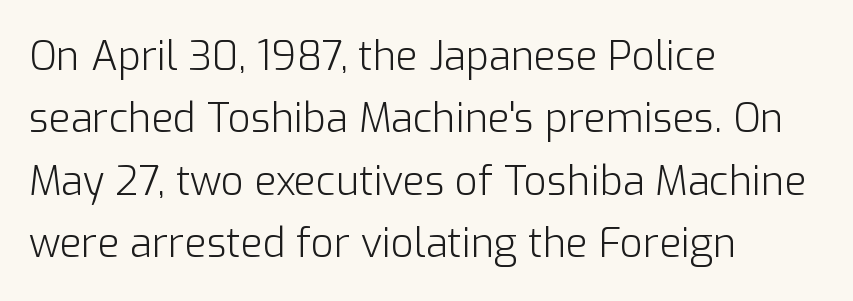
Nope, not italic — everything's standing straight. Spacing verdict: proportional, widths tailored to each character. The strokes carry an ordinary text weight at most. Leading: standard.
